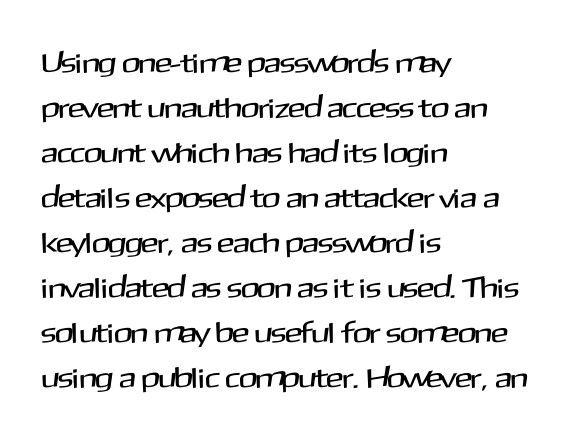
When letters stand straight like this, we call the style roman or upright. These lines sit exactly where default settings would place them. What kind of face is this? One without serifs — a sans. A typesetter would call this proportional, since set widths differ per character. This rendering uses left alignment, leaving the right contour irregular. The area under the type is left untouched.
